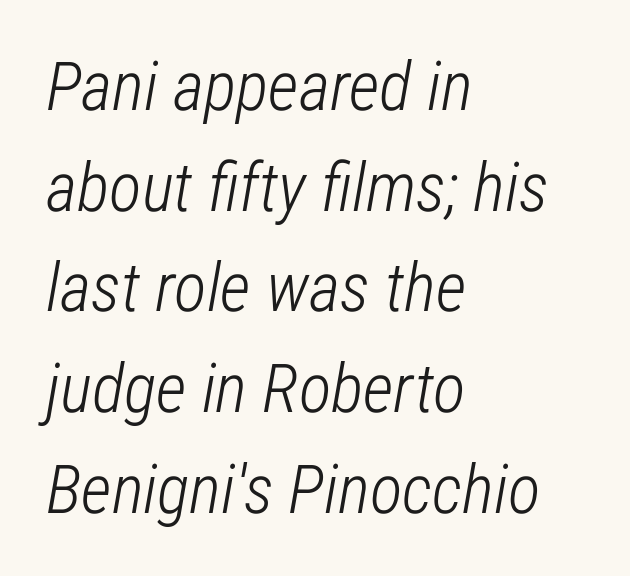
A typesetter would call this proportional, since set widths differ per character. Caption: standard tracking, unaltered. Beneath every word, the page is bare. The face looks like a standard text weight, possibly lighter.
